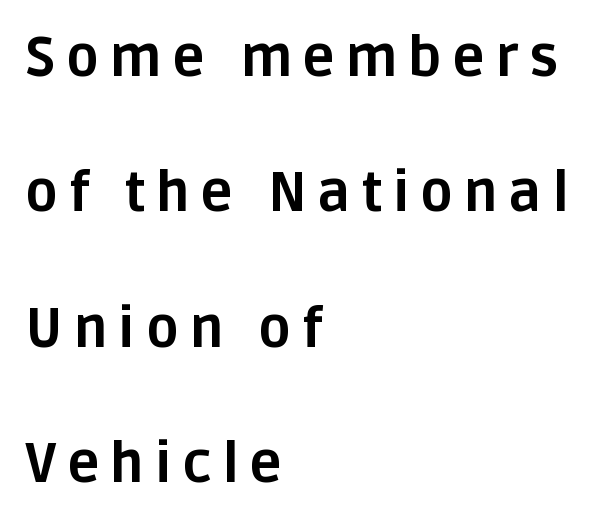
{"serif": "no", "italic": "no", "bold": "yes", "weight": "bold", "width": "normal", "stroke_contrast": "low", "x_height": "large", "monospaced": "no", "underline": "no", "align": "left", "line_spacing": "loose", "line_spacing_ratio": 2.46, "glyph_px": 55}
